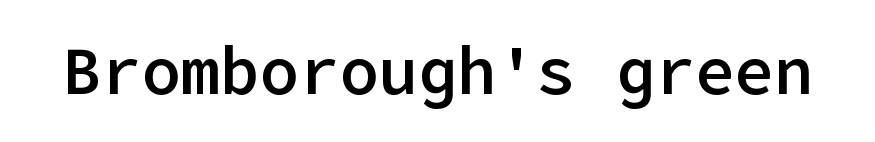
The letterforms sit shoulder to shoulder at normal distance. Typographically, this falls in the sans-serif category. A bare baseline throughout the passage. Strokes here are thickened, but only to semibold level.
